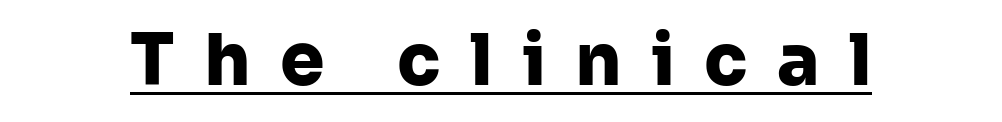
Is this a fixed-width face? No — the glyphs have proportional, varying widths. The specimen includes a rule beneath the text block's lines. In terms of letterspacing, this is a distinctly airy, spread setting. A sans-serif font was chosen for this passage.
